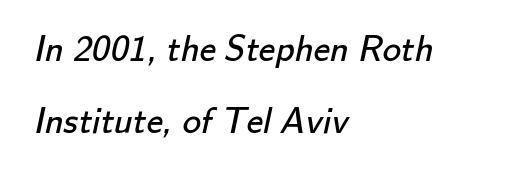
The image shows 37 px regular-weight sans-serif type; set left-aligned, loose line spacing (1.94x), normal letter spacing, not underlined; low stroke contrast and a small x-height.
